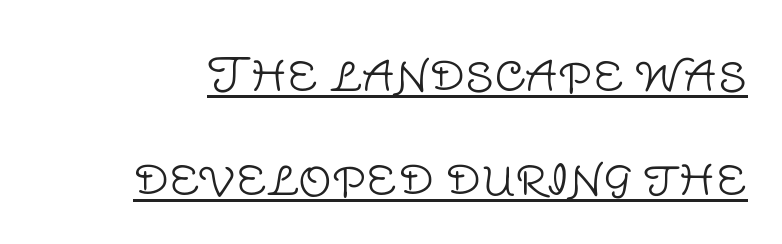
The image shows 47 px light sans-serif type; set loose line spacing (2.22x), normal letter spacing, underlined; low stroke contrast and a large x-height.
